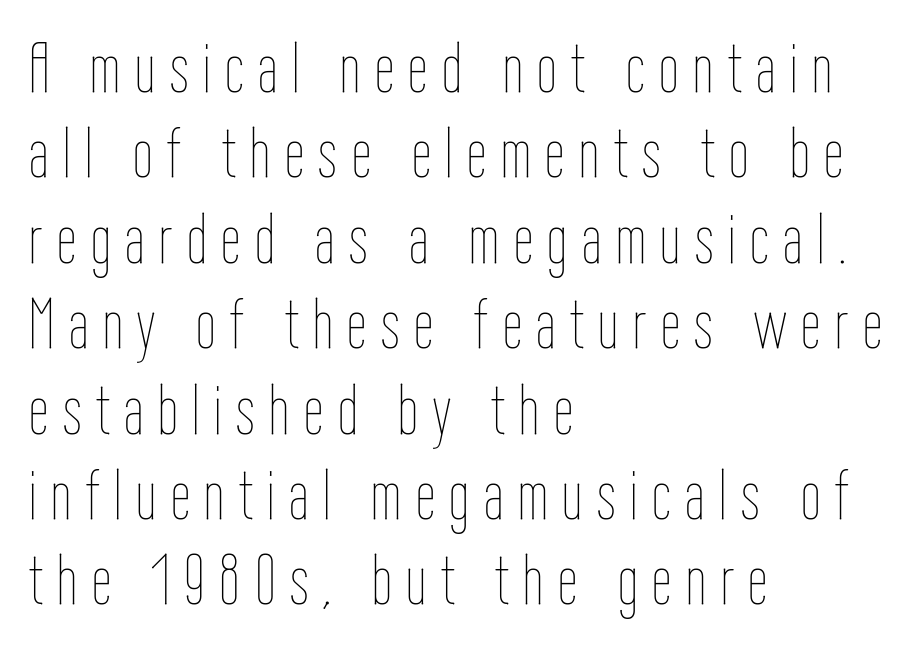
Q: Is the text bold? A: No.
Q: Is the text italic (slanted)? A: No, it is upright.
Q: Is the text underlined? A: No.
Q: How is the paragraph aligned? A: Left-aligned.
Q: Is the spacing between letters normal or unusually wide? A: Unusually wide.
Q: Width (condensed, normal, or wide)? A: Condensed.
Q: Stroke contrast? A: Low.
Q: x-height? A: Medium.
Q: Monospaced? A: No.
